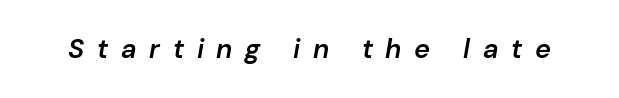
The image shows 27 px text type, italic (leaning right); set unusually wide letter spacing (+0.47 em), not underlined.
